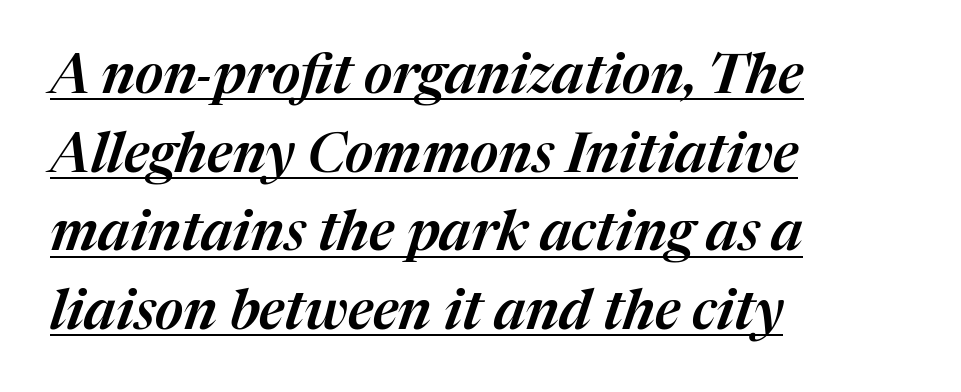
Q: Is the text italic (slanted)? A: Yes, it leans right by about 17 degrees.
Q: Is the text underlined? A: Yes.
Q: How is the paragraph aligned? A: Left-aligned.
Q: Is the spacing between letters normal or unusually wide? A: Normal.
Q: Is the spacing between lines tight, normal or loose? A: Normal.
Q: Width (condensed, normal, or wide)? A: Normal.
Q: Stroke contrast? A: Medium.
Q: x-height? A: Medium.
Q: Monospaced? A: No.
